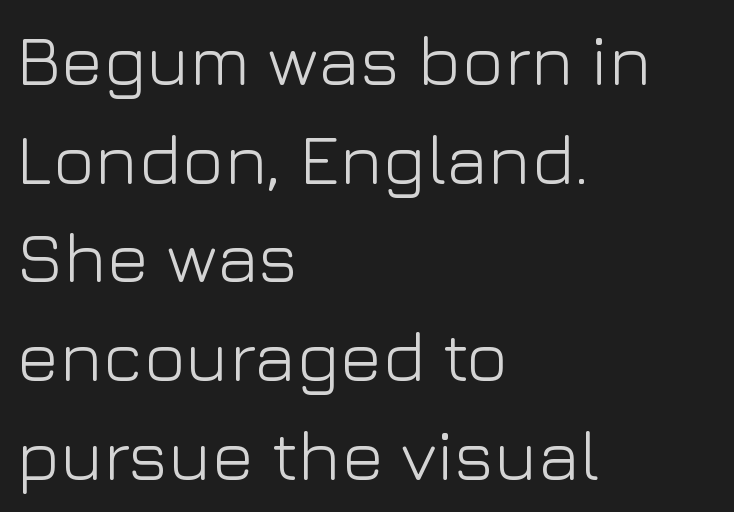
{"serif": "no", "italic": "no", "bold": "no", "weight": "light", "width": "normal", "stroke_contrast": "low", "x_height": "medium", "monospaced": "no", "underline": "no", "align": "left", "line_spacing": "normal", "line_spacing_ratio": 1.39, "letter_spacing": "normal", "letter_spacing_em": 0.0, "glyph_px": 71}
